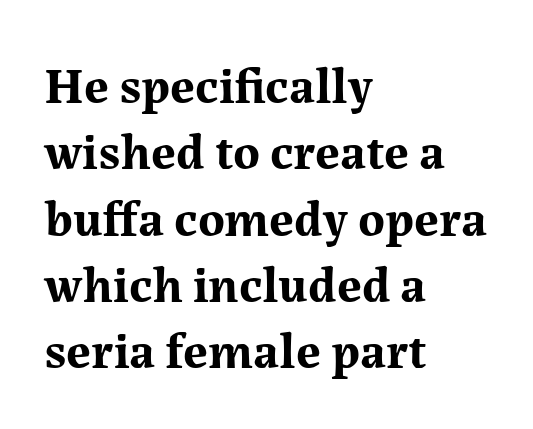
The image shows 51 px bold serif type, upright; set left-aligned, normal line spacing (1.3x), normal letter spacing, not underlined; medium stroke contrast and a medium x-height.
